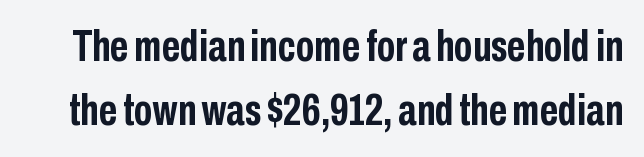
The image shows 45 px semibold, condensed sans-serif type, upright; set normal line spacing (1.43x), normal letter spacing, not underlined; low stroke contrast and a medium x-height.
